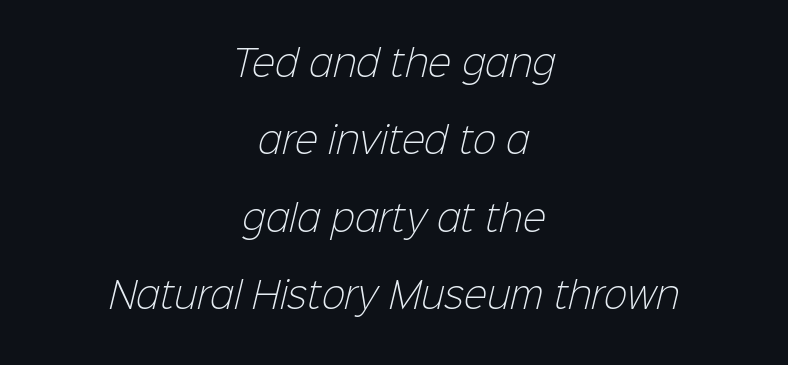
Q: Is the text bold? A: No.
Q: Is the typeface a serif or a sans-serif typeface? A: Sans-serif.
Q: Is the text underlined? A: No.
Q: How is the paragraph aligned? A: Centered.
Q: Is the spacing between letters normal or unusually wide? A: Normal.
Q: Is the spacing between lines tight, normal or loose? A: Loose.
Q: Width (condensed, normal, or wide)? A: Normal.
Q: Stroke contrast? A: Low.
Q: x-height? A: Medium.
Q: Monospaced? A: No.
